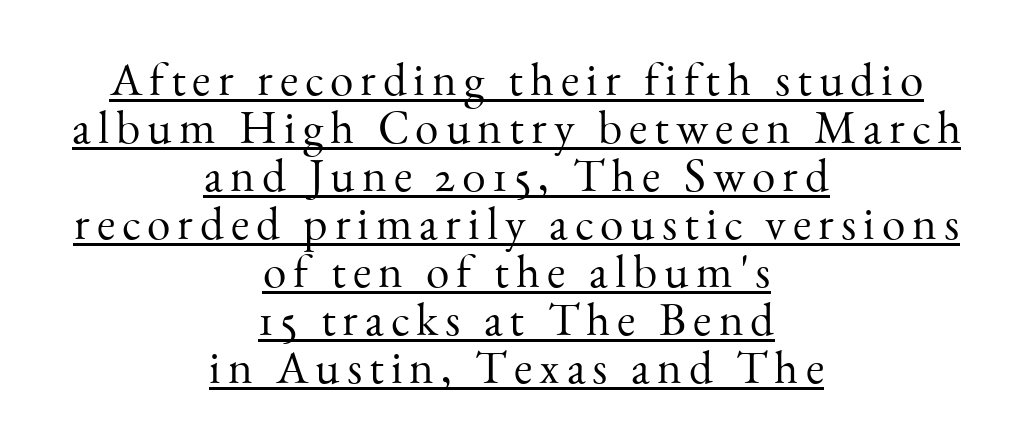
Q: Is the text bold? A: No.
Q: Is the text italic (slanted)? A: No, it is upright.
Q: Is the typeface a serif or a sans-serif typeface? A: Serif.
Q: Is the text underlined? A: Yes.
Q: How is the paragraph aligned? A: Centered.
Q: Is the spacing between lines tight, normal or loose? A: Tight.
Q: Width (condensed, normal, or wide)? A: Normal.
Q: Stroke contrast? A: Medium.
Q: x-height? A: Small.
Q: Monospaced? A: No.
